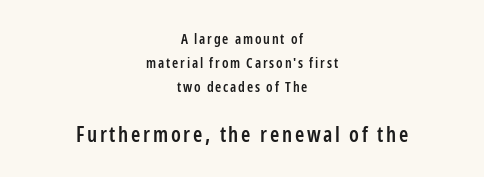
Q: Is the text bold? A: Semi-bold.
Q: Is the text italic (slanted)? A: No, it is upright.
Q: Is the text underlined? A: No.
Q: How is the paragraph aligned? A: Centered.
Q: Which block of text is set in a larger size, the first (top) or the second (bottom)? A: The second (bottom) one.
